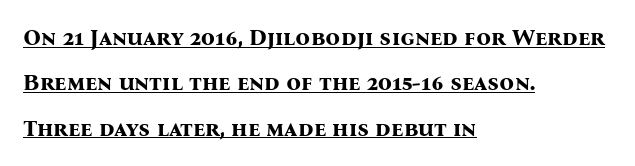
{"italic": "no", "bold": "yes", "underline": "yes", "align": "left", "line_spacing": "loose", "line_spacing_ratio": 1.97, "letter_spacing": "normal", "letter_spacing_em": 0.0, "glyph_px": 23}
